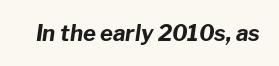
Q: Is the text bold? A: Yes.
Q: Is the text italic (slanted)? A: Yes, it leans right by about 8 degrees.
Q: Is the text underlined? A: No.
Q: Is the spacing between letters normal or unusually wide? A: Normal.
